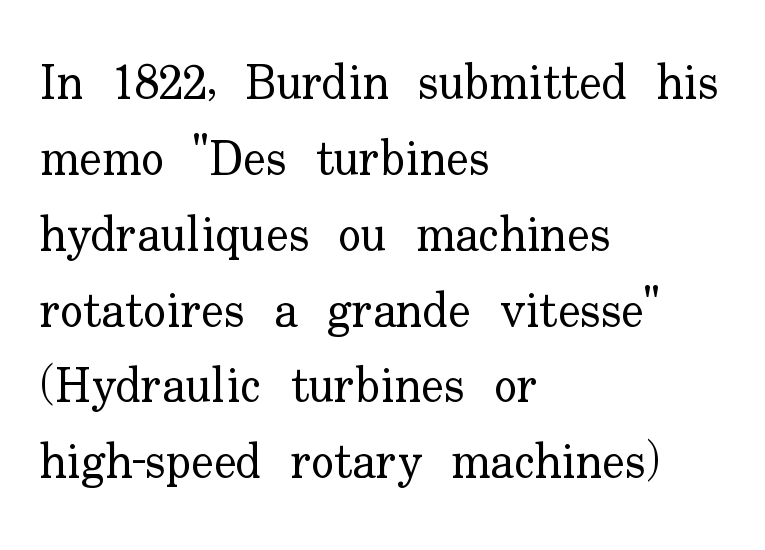
Heaviness? Minimal to ordinary, like unemphasized prose. The area under the type is left untouched. Students, observe: this is what conventionally led text looks like. Tall strokes in this sample are plumb rather than angled.
